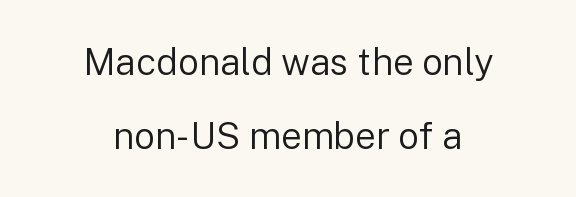
Q: Is the text bold? A: No.
Q: Is the text italic (slanted)? A: No, it is upright.
Q: Is the typeface a serif or a sans-serif typeface? A: Sans-serif.
Q: Is the text underlined? A: No.
Q: How is the paragraph aligned? A: Centered.
Q: Is the spacing between letters normal or unusually wide? A: Normal.
Q: Is the spacing between lines tight, normal or loose? A: Loose.
Q: Width (condensed, normal, or wide)? A: Normal.
Q: Stroke contrast? A: Low.
Q: x-height? A: Medium.
Q: Monospaced? A: No.
